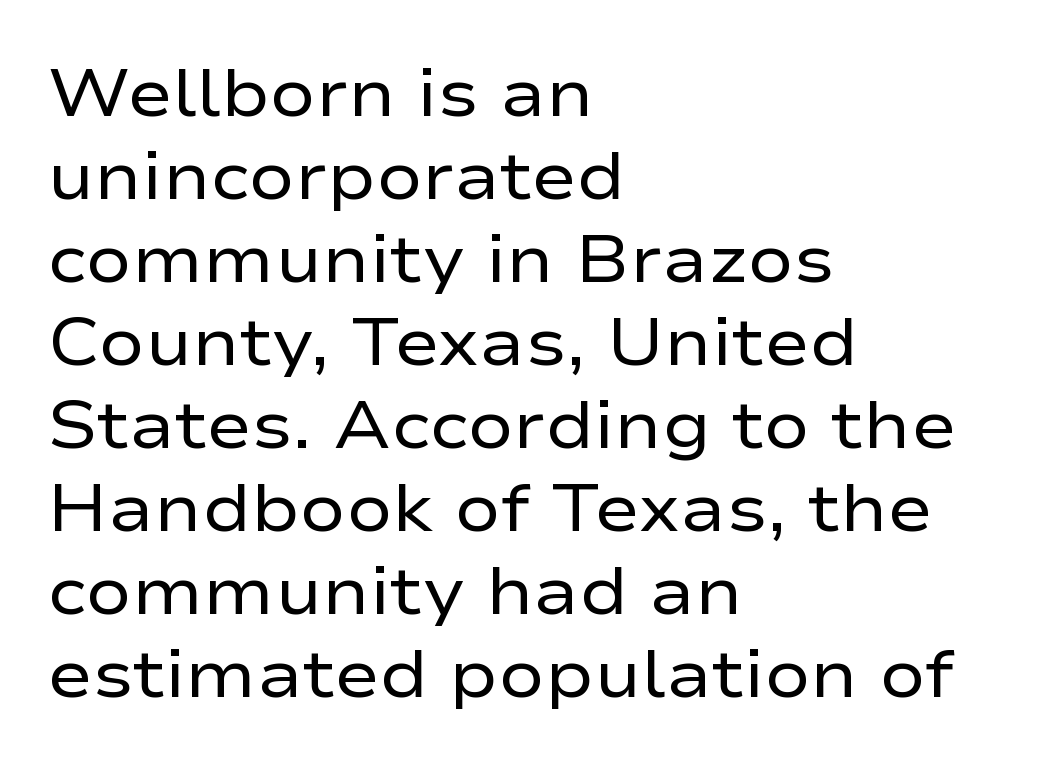
The image shows 68 px regular-weight, wide sans-serif type, upright; set left-aligned, line spacing 1.22x, normal letter spacing, not underlined; low stroke contrast and a medium x-height.
